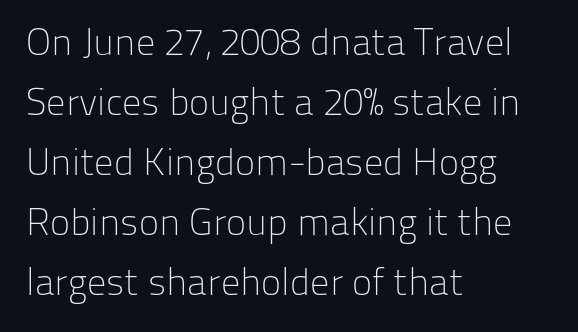
{"serif": "no", "italic": "no", "bold": "no", "weight": "light", "width": "normal", "stroke_contrast": "low", "x_height": "medium", "monospaced": "no", "underline": "no", "align": "left", "line_spacing": "normal", "line_spacing_ratio": 1.58, "letter_spacing": "normal", "letter_spacing_em": 0.0, "glyph_px": 38}
